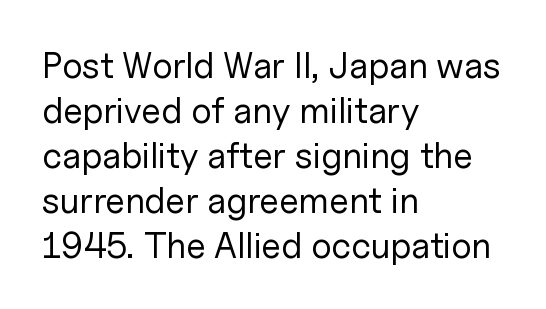
{"serif": "no", "italic": "no", "bold": "no", "weight": "regular", "width": "normal", "stroke_contrast": "low", "x_height": "medium", "monospaced": "no", "underline": "no", "align": "left", "line_spacing": "normal", "line_spacing_ratio": 1.25, "letter_spacing": "normal", "letter_spacing_em": 0.0, "glyph_px": 36}
